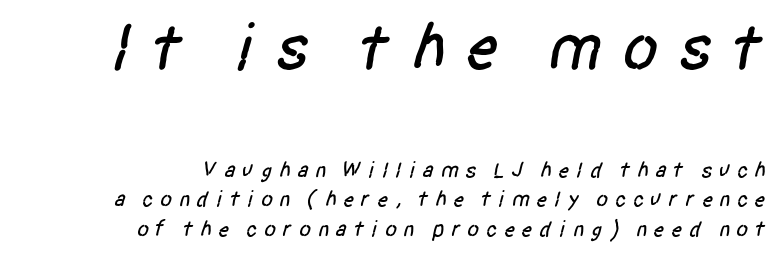
Look at the tracking — it's clearly loosened, letters drifting apart. This sample keeps an unexceptional amount of space between lines. What kind of face is this? One without serifs — a sans. This rendering uses right alignment, leaving the left contour irregular.
